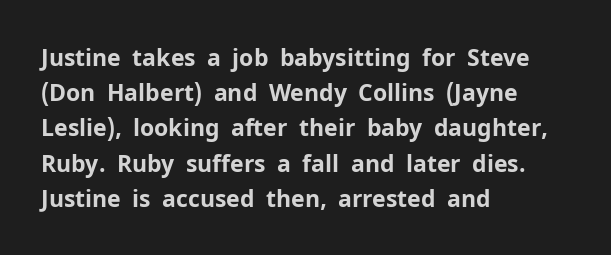
The image shows 23 px bold type, upright; set left-aligned, normal line spacing (1.53x), normal letter spacing, not underlined.
